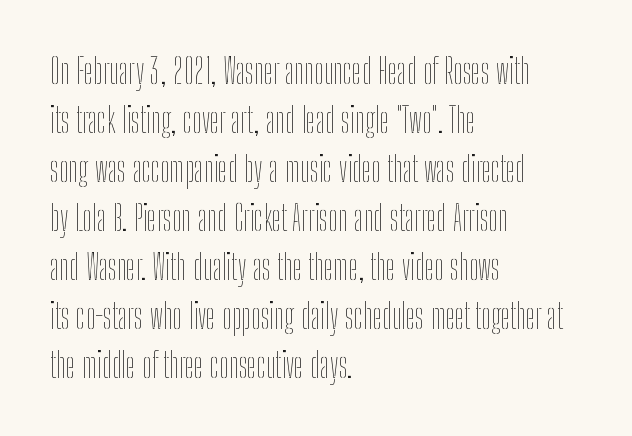
{"italic": "no", "bold": "no", "weight": "thin", "width": "condensed", "stroke_contrast": "low", "x_height": "medium", "monospaced": "no", "underline": "no", "align": "left", "line_spacing": "normal", "line_spacing_ratio": 1.44, "letter_spacing": "normal", "letter_spacing_em": 0.0, "glyph_px": 34}
